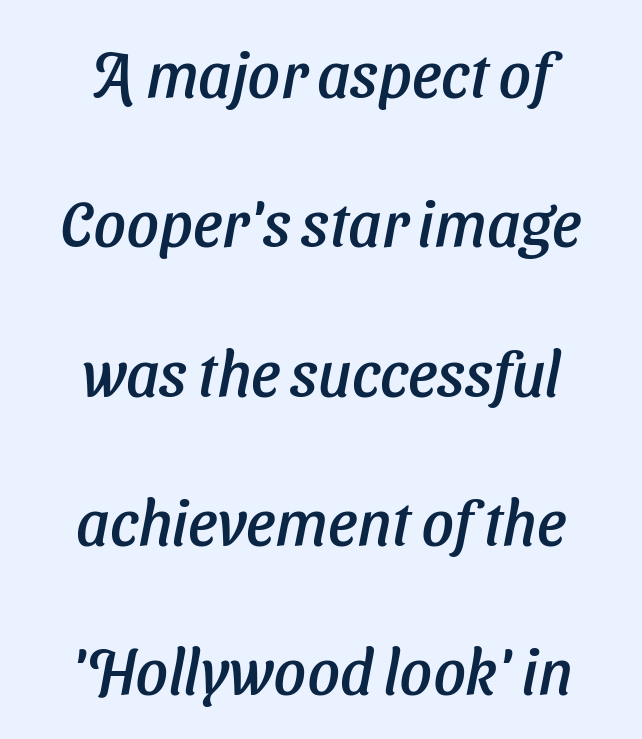
The rendering positions every line midway between the sides. How would I describe the line gaps? Wide and relaxed. Unmarked baselines from the first word to the last. Between one letter and the next there's only the usual sliver of space.
